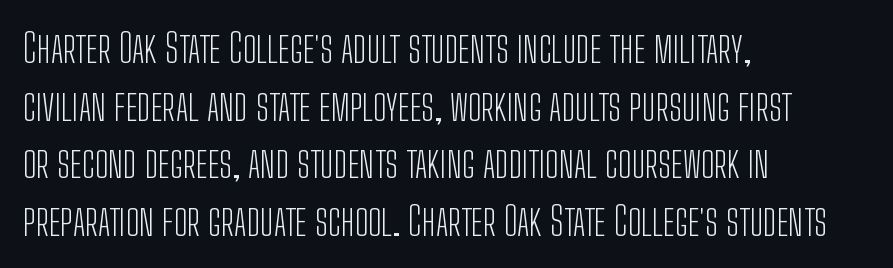
Short and long lines alike share a common starting point at left. One glance says typical: line gaps are just what's usual. Glance below the letters and you will spot only blank space. Posture: vertical. Varying glyph widths throughout — classic text-font behaviour.
